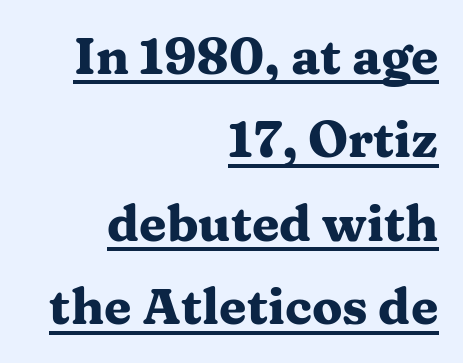
The image shows 50 px heavy, wide serif type, upright; set right-aligned, normal line spacing (1.67x), normal letter spacing, underlined; medium stroke contrast and a medium x-height.
